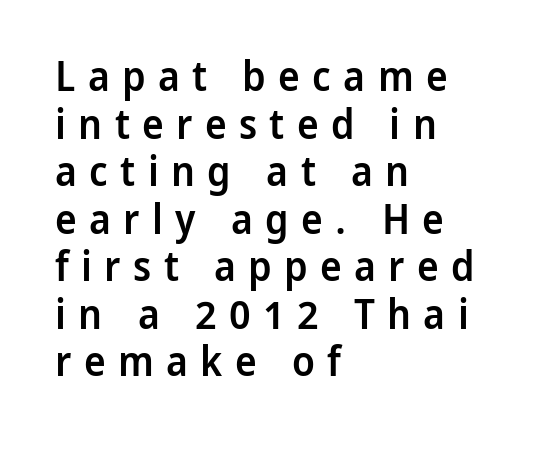
Q: Is the text bold? A: Semi-bold.
Q: Is the text italic (slanted)? A: No, it is upright.
Q: Is the typeface a serif or a sans-serif typeface? A: Sans-serif.
Q: Is the text underlined? A: No.
Q: How is the paragraph aligned? A: Left-aligned.
Q: Is the spacing between letters normal or unusually wide? A: Unusually wide.
Q: Width (condensed, normal, or wide)? A: Normal.
Q: Stroke contrast? A: Low.
Q: x-height? A: Medium.
Q: Monospaced? A: No.
